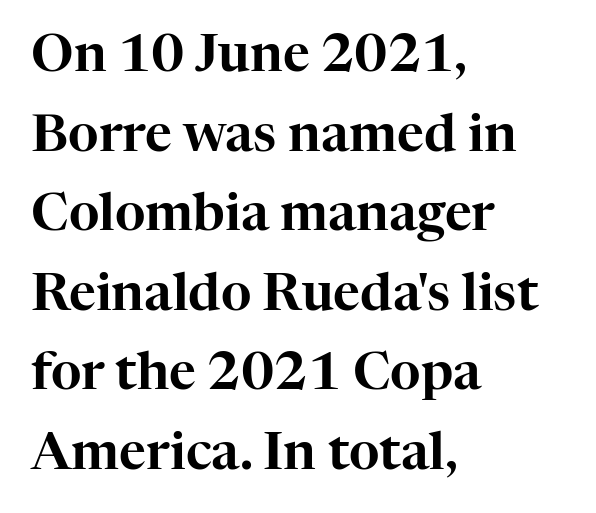
{"serif": "yes", "italic": "no", "width": "normal", "stroke_contrast": "high", "x_height": "medium", "monospaced": "no", "underline": "no", "align": "left", "line_spacing": "normal", "line_spacing_ratio": 1.53, "letter_spacing": "normal", "letter_spacing_em": 0.0, "glyph_px": 52}
